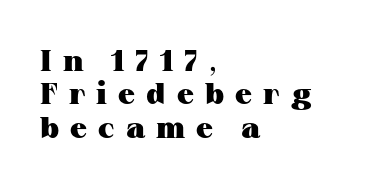
Q: Is the text bold? A: Yes.
Q: Is the text italic (slanted)? A: No, it is upright.
Q: Is the typeface a serif or a sans-serif typeface? A: Serif.
Q: Is the text underlined? A: No.
Q: How is the paragraph aligned? A: Left-aligned.
Q: Is the spacing between letters normal or unusually wide? A: Unusually wide.
Q: Is the spacing between lines tight, normal or loose? A: Tight.
Q: Width (condensed, normal, or wide)? A: Wide.
Q: Stroke contrast? A: Medium.
Q: x-height? A: Medium.
Q: Monospaced? A: No.
